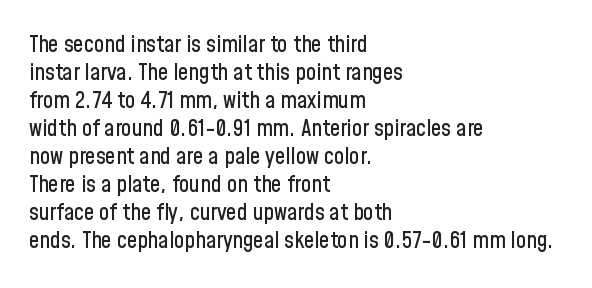
Look at the tracking — it's just the regular setting, nothing added. Caption: multi-line text, flush left, ragged right. Notice how the stems are strictly vertical — no italics here. A clean baseline with only descenders dipping below it.
